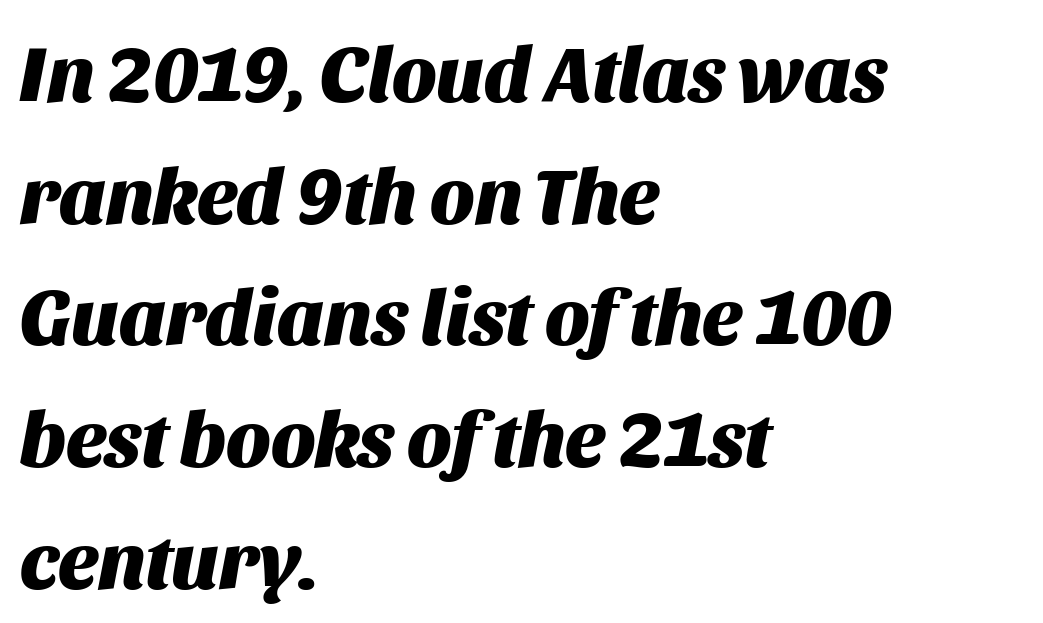
The image shows 79 px heavy type, italic (leaning right); set left-aligned, normal line spacing (1.54x), normal letter spacing, not underlined; medium stroke contrast and a large x-height.
